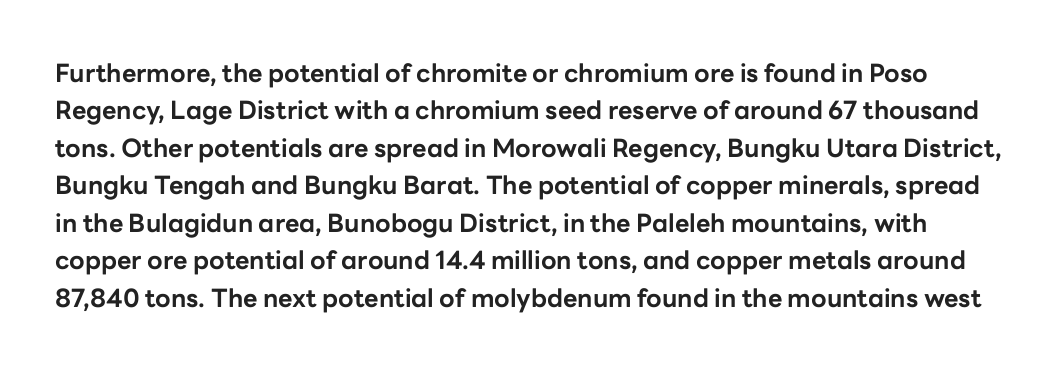
The type is set solid horizontally, with unmodified tracking. One glance says typical: line gaps are just what's usual. A typesetter would mark this as roman, not italic. Check under the words: just untouched page. Every letter is thick-stroked: bold, no question.
